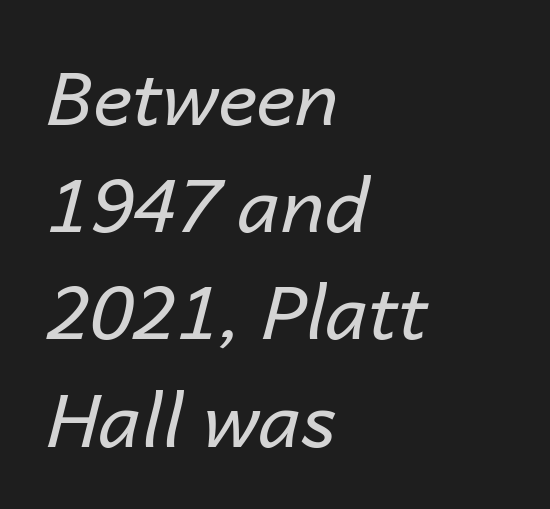
Characters are canted at an angle relative to the baseline's perpendicular. This rendering leaves character spacing at its baseline value. Unbolded letterforms with no extra heft. The passage shown is typed in a proportional face where columns would drift. The setting favours the left margin, as ordinary paragraphs usually do. Decoration check: the copy has no underline.
